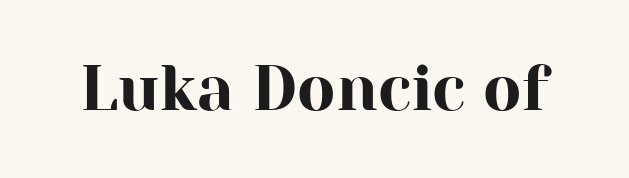
{"serif": "yes", "italic": "no", "width": "normal", "stroke_contrast": "high", "x_height": "medium", "monospaced": "no", "underline": "no", "letter_spacing": "normal", "letter_spacing_em": 0.0, "glyph_px": 63}
